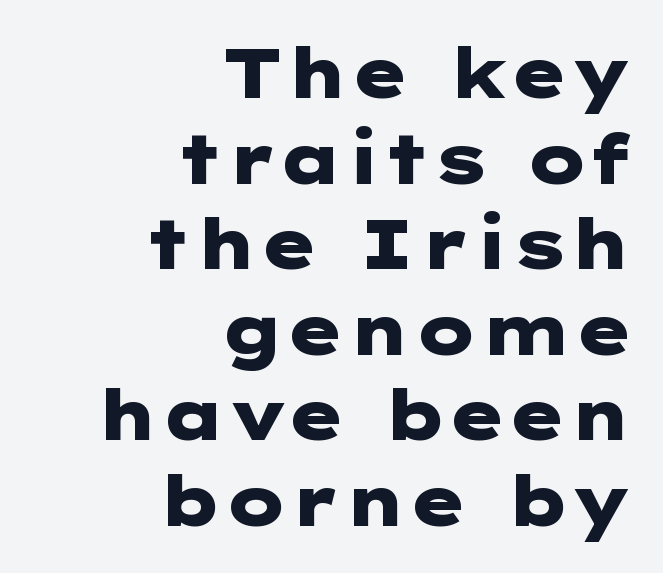
{"serif": "no", "italic": "no", "bold": "yes", "weight": "heavy", "width": "wide", "stroke_contrast": "low", "x_height": "medium", "underline": "no", "align": "right", "line_spacing_ratio": 1.24, "letter_spacing": "normal", "letter_spacing_em": 0.0, "glyph_px": 69}
